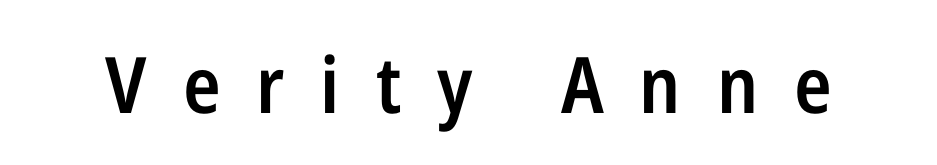
Q: Is the text bold? A: Semi-bold.
Q: Is the text italic (slanted)? A: No, it is upright.
Q: Is the typeface a serif or a sans-serif typeface? A: Sans-serif.
Q: Is the text underlined? A: No.
Q: Is the spacing between letters normal or unusually wide? A: Unusually wide.
Q: Width (condensed, normal, or wide)? A: Condensed.
Q: Stroke contrast? A: Low.
Q: x-height? A: Medium.
Q: Monospaced? A: No.
